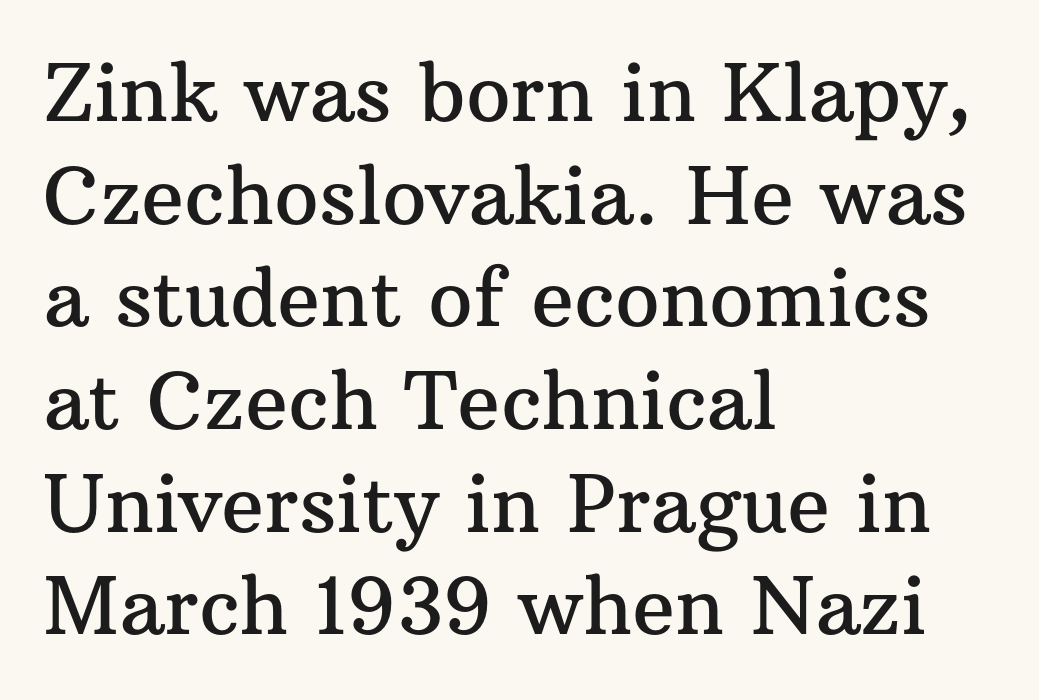
{"serif": "yes", "italic": "no", "width": "normal", "stroke_contrast": "medium", "x_height": "medium", "monospaced": "no", "underline": "no", "align": "left", "line_spacing": "normal", "line_spacing_ratio": 1.3, "letter_spacing": "normal", "letter_spacing_em": 0.0, "glyph_px": 79}
